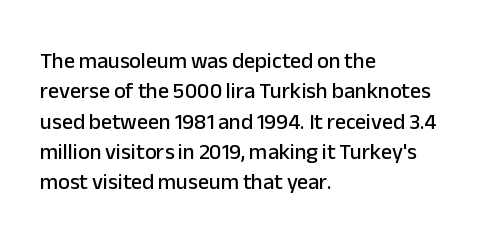
The image shows 22 px text type, upright; set left-aligned, normal line spacing (1.38x), normal letter spacing, not underlined.
